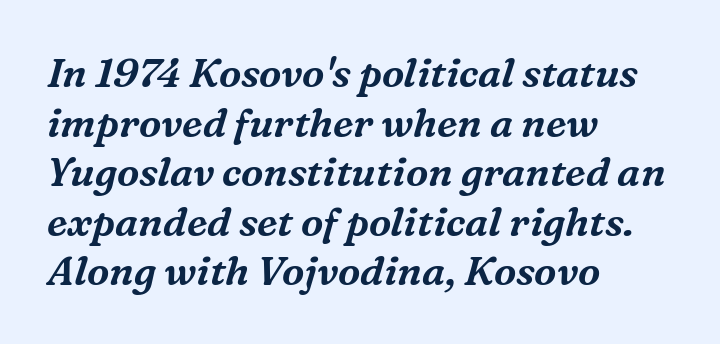
The image shows 40 px serif type, italic (leaning right); set left-aligned, line spacing 1.24x, normal letter spacing, not underlined; medium stroke contrast and a medium x-height.
